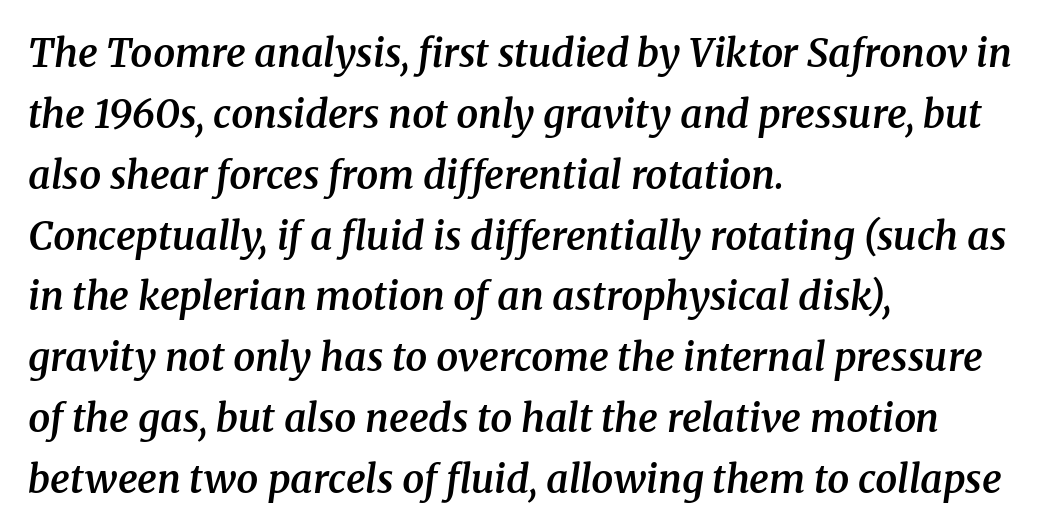
{"serif": "yes", "italic": "yes", "lean": "right", "slant_degrees": 8, "bold": "semi", "weight": "semibold", "width": "normal", "stroke_contrast": "medium", "x_height": "medium", "monospaced": "no", "underline": "no", "align": "left", "line_spacing": "normal", "line_spacing_ratio": 1.56, "letter_spacing": "normal", "letter_spacing_em": 0.0, "glyph_px": 39}
